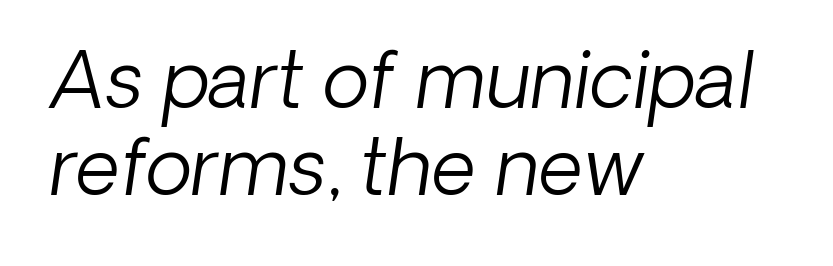
Q: Is the text bold? A: No.
Q: Is the text italic (slanted)? A: Yes, it leans right by about 8 degrees.
Q: Is the text underlined? A: No.
Q: How is the paragraph aligned? A: Left-aligned.
Q: Is the spacing between letters normal or unusually wide? A: Normal.
Q: Is the spacing between lines tight, normal or loose? A: Tight.
Q: Width (condensed, normal, or wide)? A: Normal.
Q: Stroke contrast? A: Low.
Q: x-height? A: Medium.
Q: Monospaced? A: No.
